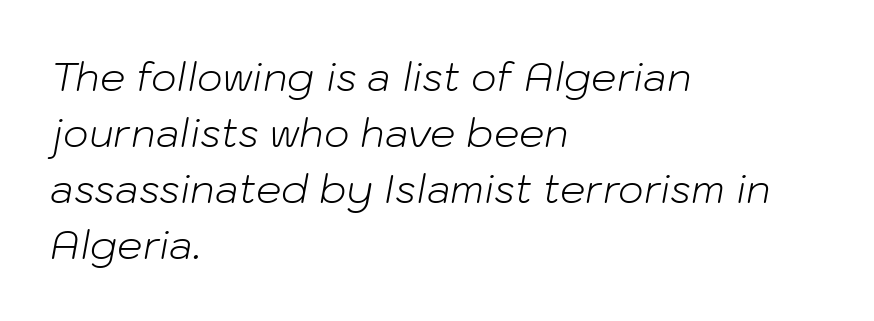
The face used here is proportionally spaced, like ordinary book or web type. A typesetter would call this zero additional tracking. What's the leading like? Ordinary, nothing unusual. A typesetter would mark this as italic. The passage shown is not underscored anywhere. Each line starts at the same left margin while the right side varies.
